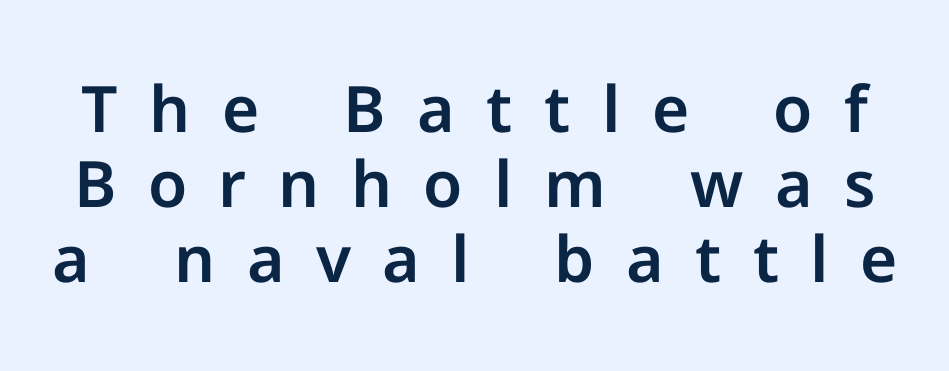
The letters advance in unequal steps, a hallmark of proportional type. The foot of each line stays bare and open. Tall strokes in this sample are plumb rather than angled. The line texture is sparse and dotted thanks to wide tracking.
